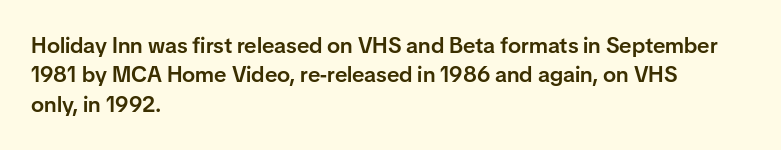
Notice how the passage keeps a crisp vertical edge on the left only. It's the straight-up-and-down kind of type. The zone under the glyphs is completely vacant. This is moderately heavy type, rendered in semibold. Compared with typical paragraphs, the rows here are spaced about the same.
